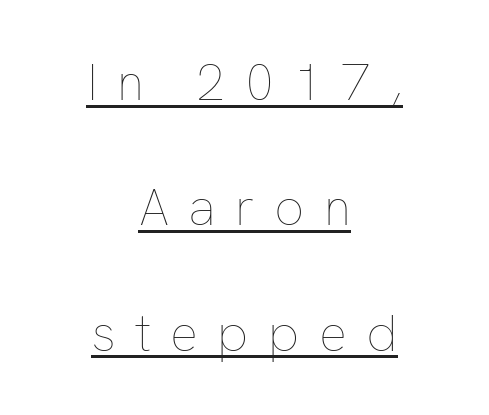
The rendering uses natural spacing where letterforms have individual widths. If you drew a line through each stem, it would be perfectly vertical. The typeface has the unassuming heft of standard copy or less. This block would shrink considerably if given ordinary leading; it's expanded now. The face used here appears with an underline applied. Letter spacing: wide.
